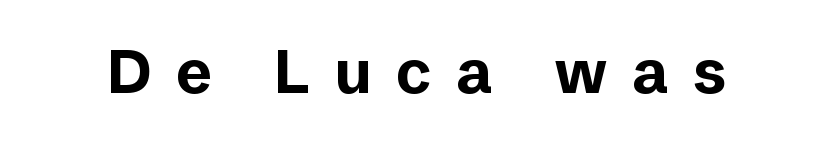
{"serif": "no", "italic": "no", "bold": "yes", "weight": "bold", "width": "normal", "stroke_contrast": "low", "x_height": "medium", "monospaced": "no", "underline": "no", "letter_spacing": "wide", "letter_spacing_em": 0.4, "glyph_px": 61}
